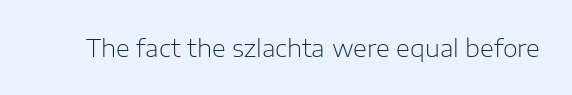
The image shows 24 px text type, upright; set normal letter spacing, not underlined.
